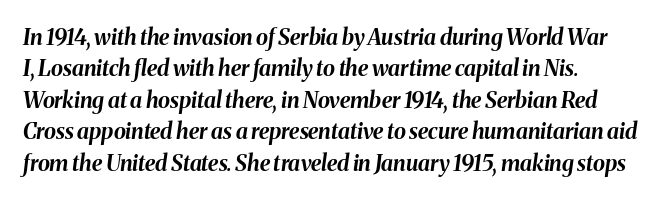
A typesetter would mark this as italic. Clear beneath every line of the passage. The passage shown stacks its lines at a standard gap. The face used here is rendered with its standard letterfit. Does the weight exceed regular? Yes, all the way to bold.
